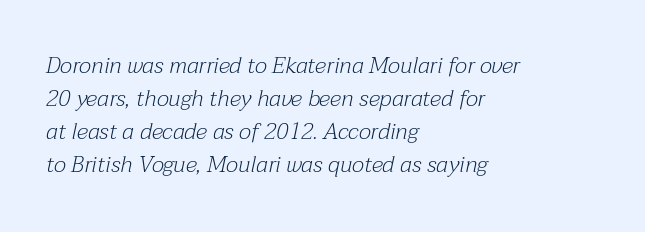
Students, observe: this is what conventionally led text looks like. These glyphs show unthickened strokes, regular width or finer. These lines were composed using italics. One-word summary of the alignment: left.
